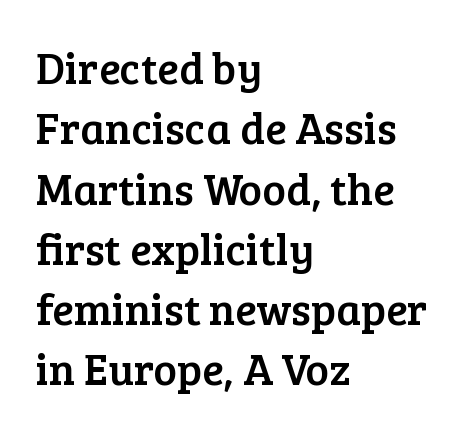
Varying glyph widths throughout — classic text-font behaviour. Posture: vertical. Does the copy run flush right? No — it runs flush left. No extra tracking has been applied to these lines.
